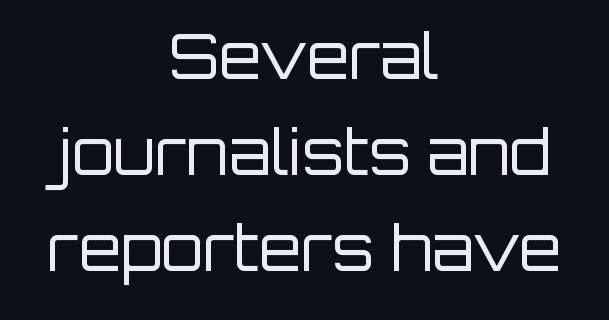
Q: Is the text bold? A: No.
Q: Is the text italic (slanted)? A: No, it is upright.
Q: Is the typeface a serif or a sans-serif typeface? A: Sans-serif.
Q: Is the text underlined? A: No.
Q: How is the paragraph aligned? A: Centered.
Q: Is the spacing between letters normal or unusually wide? A: Normal.
Q: Is the spacing between lines tight, normal or loose? A: Normal.
Q: Width (condensed, normal, or wide)? A: Normal.
Q: Stroke contrast? A: Low.
Q: x-height? A: Large.
Q: Monospaced? A: No.
